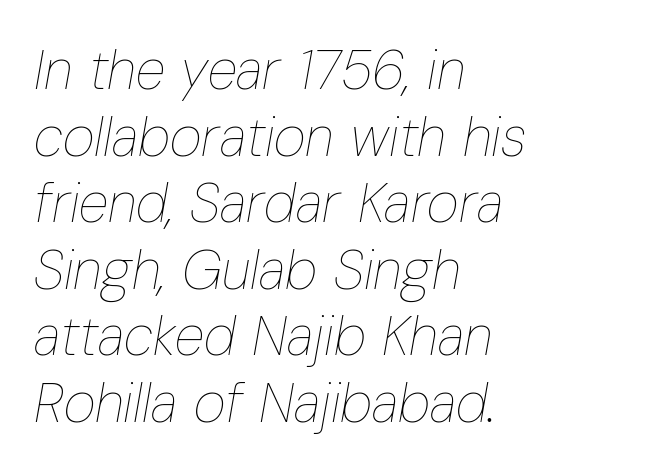
Letters rest on an invisible, unmarked baseline. The whole block is typeset with a tilt. The face used here is proportionally spaced, like ordinary book or web type. Here the glyphs are tracked normally, forming tight word shapes.
